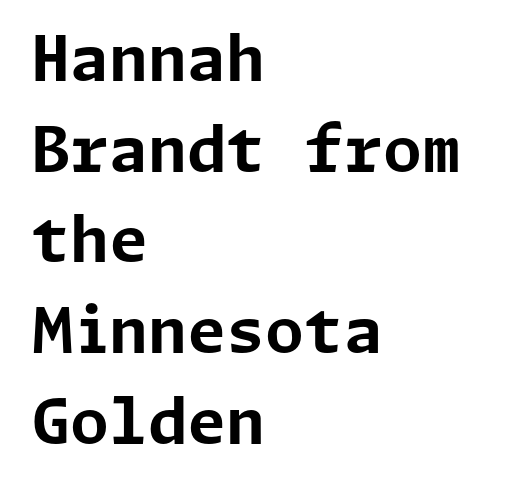
{"serif": "no", "italic": "no", "bold": "yes", "weight": "bold", "width": "normal", "stroke_contrast": "low", "x_height": "medium", "underline": "no", "align": "left", "line_spacing": "normal", "line_spacing_ratio": 1.44, "letter_spacing": "normal", "letter_spacing_em": 0.0, "glyph_px": 63}
